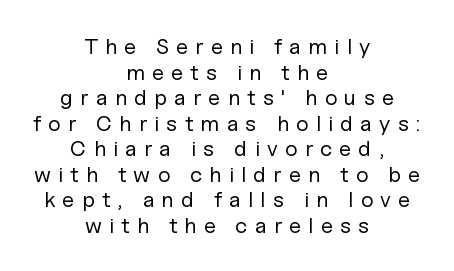
Descenders hang freely into open space. Each word looks stretched out because of the extra space between its letters. This is roman type, the default non-slanted kind. Each line is balanced around a shared central axis.
